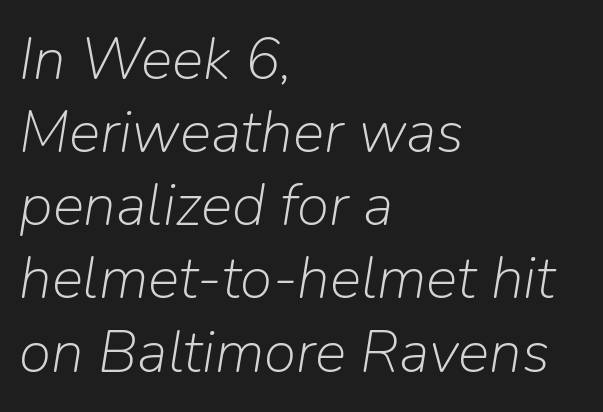
{"italic": "yes", "lean": "right", "slant_degrees": 9, "bold": "no", "weight": "light", "width": "normal", "stroke_contrast": "low", "x_height": "medium", "monospaced": "no", "underline": "no", "align": "left", "line_spacing_ratio": 1.24, "letter_spacing": "normal", "letter_spacing_em": 0.0, "glyph_px": 59}
